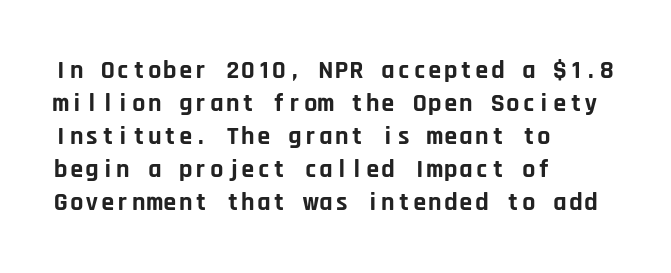
The image shows 26 px bold type, upright; set left-aligned, normal line spacing (1.27x), normal letter spacing, not underlined.
